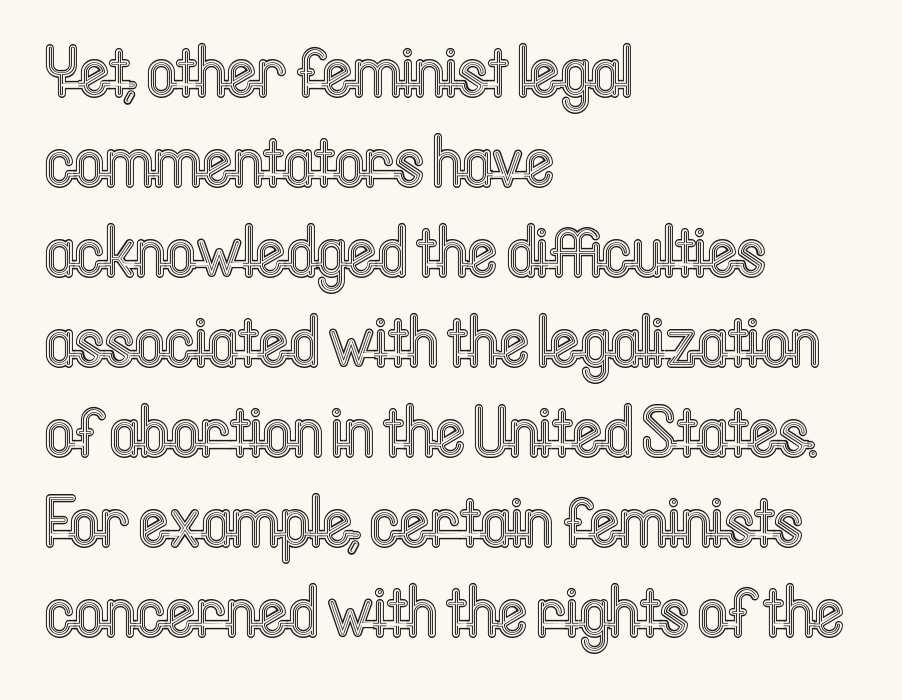
Q: Is the text italic (slanted)? A: No, it is upright.
Q: Is the text underlined? A: No.
Q: How is the paragraph aligned? A: Left-aligned.
Q: Is the spacing between letters normal or unusually wide? A: Normal.
Q: Is the spacing between lines tight, normal or loose? A: Normal.
Q: Width (condensed, normal, or wide)? A: Condensed.
Q: x-height? A: Medium.
Q: Monospaced? A: No.
